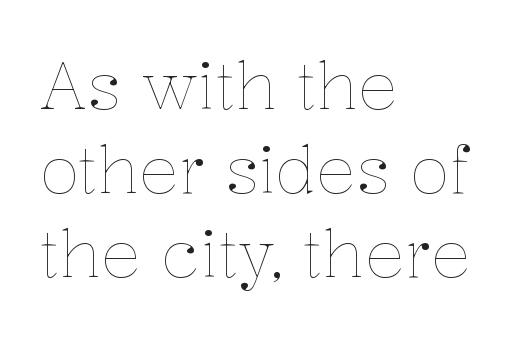
Q: Is the text bold? A: No.
Q: Is the text italic (slanted)? A: No, it is upright.
Q: Is the text underlined? A: No.
Q: How is the paragraph aligned? A: Left-aligned.
Q: Is the spacing between letters normal or unusually wide? A: Normal.
Q: Is the spacing between lines tight, normal or loose? A: Normal.
Q: Width (condensed, normal, or wide)? A: Normal.
Q: Stroke contrast? A: Low.
Q: x-height? A: Medium.
Q: Monospaced? A: No.
